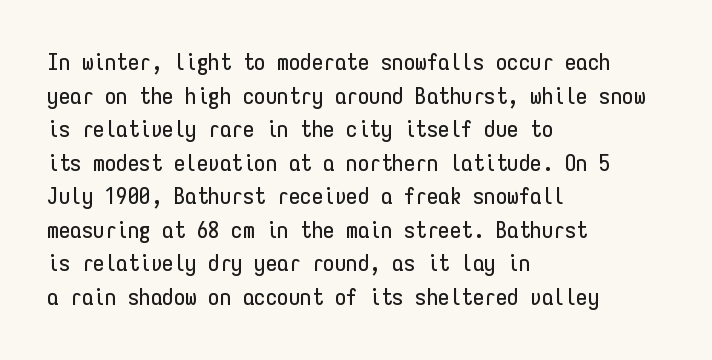
Notice how the passage keeps a crisp vertical edge on the left only. Ascenders rise straight up at ninety degrees. The passage shown is not underscored anywhere. Tracking value appears to be zero — textbook default spacing.
